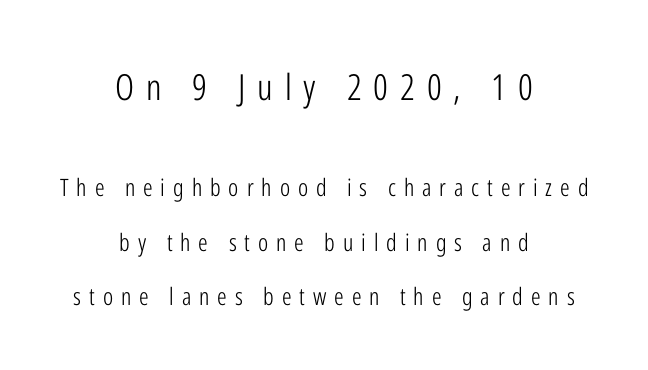
Q: Is the text bold? A: No.
Q: Is the text italic (slanted)? A: No, it is upright.
Q: Is the typeface a serif or a sans-serif typeface? A: Sans-serif.
Q: Is the text underlined? A: No.
Q: How is the paragraph aligned? A: Centered.
Q: Is the spacing between letters normal or unusually wide? A: Unusually wide.
Q: Is the spacing between lines tight, normal or loose? A: Loose.
Q: Which block of text is set in a larger size, the first (top) or the second (bottom)? A: The first (top) one.
Q: Width (condensed, normal, or wide)? A: Condensed.
Q: Stroke contrast? A: Low.
Q: x-height? A: Medium.
Q: Monospaced? A: No.
